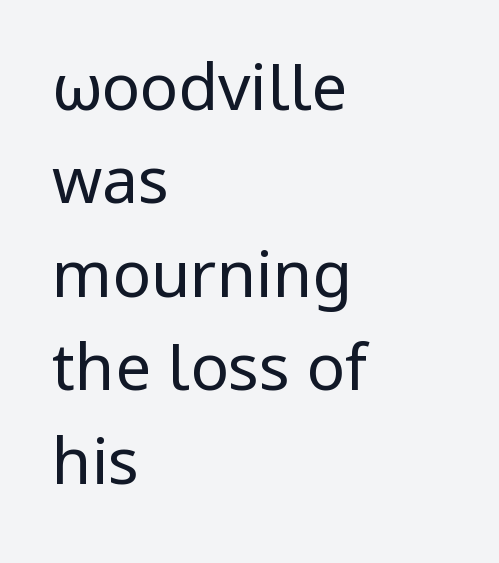
{"serif": "no", "italic": "no", "bold": "no", "weight": "regular", "width": "normal", "stroke_contrast": "low", "x_height": "medium", "monospaced": "no", "underline": "no", "align": "left", "line_spacing": "normal", "line_spacing_ratio": 1.46, "letter_spacing": "normal", "letter_spacing_em": 0.0, "glyph_px": 64}
